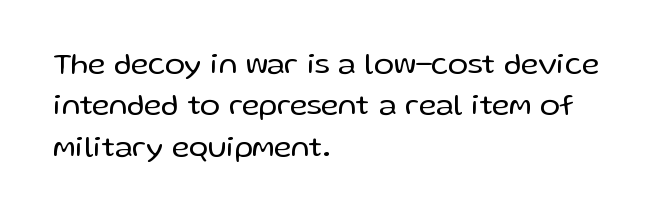
Q: Is the text bold? A: No.
Q: Is the text italic (slanted)? A: No, it is upright.
Q: Is the typeface a serif or a sans-serif typeface? A: Sans-serif.
Q: Is the text underlined? A: No.
Q: How is the paragraph aligned? A: Left-aligned.
Q: Is the spacing between letters normal or unusually wide? A: Normal.
Q: Is the spacing between lines tight, normal or loose? A: Normal.
Q: Width (condensed, normal, or wide)? A: Normal.
Q: Stroke contrast? A: Low.
Q: x-height? A: Medium.
Q: Monospaced? A: No.
